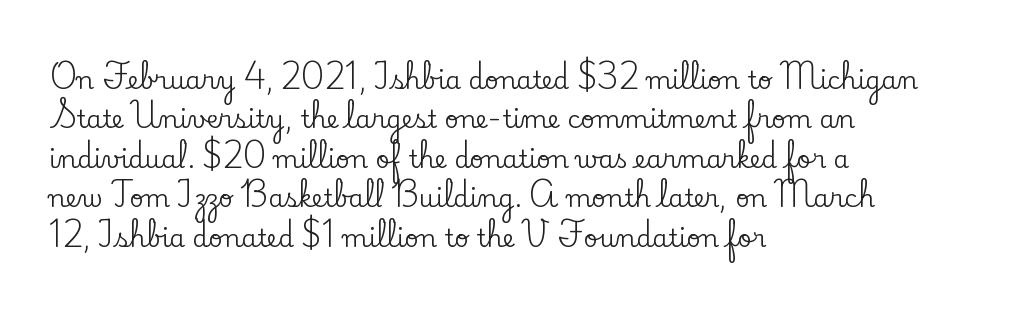
The image shows 25 px text type, upright; set left-aligned, normal line spacing (1.58x), normal letter spacing, not underlined.
